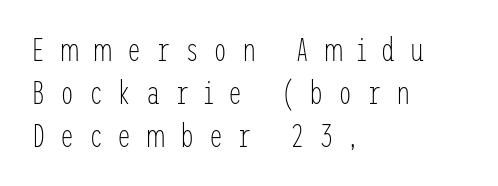
The characters display no serif detailing; their extremities are plain. How would I describe the line gaps? Plain and ordinary. Clear beneath every line of the passage. The specimen reads as upright at a glance. The text block is weighted toward the left margin, trailing off unevenly rightward. Spacing between characters has been opened up far beyond the box default.
